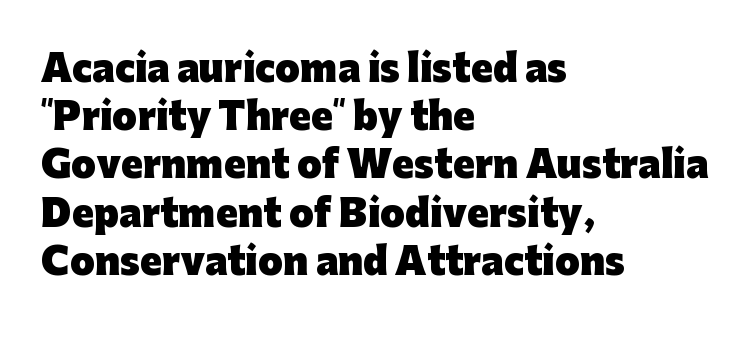
{"serif": "no", "italic": "no", "bold": "yes", "weight": "heavy", "width": "normal", "stroke_contrast": "low", "x_height": "medium", "monospaced": "no", "underline": "no", "align": "left", "line_spacing": "normal", "line_spacing_ratio": 1.34, "letter_spacing": "normal", "letter_spacing_em": 0.0, "glyph_px": 36}
